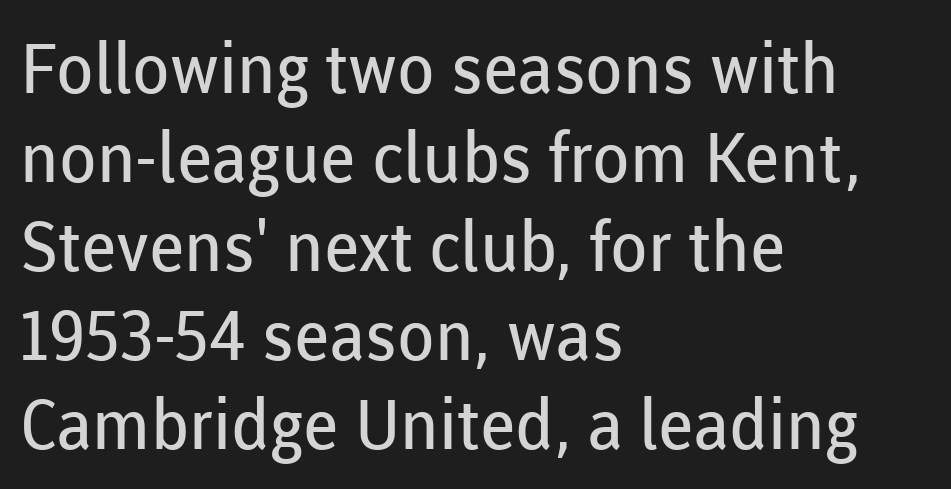
The image shows 69 px regular-weight sans-serif type, upright; set left-aligned, normal line spacing (1.29x), normal letter spacing, not underlined; low stroke contrast and a medium x-height.
